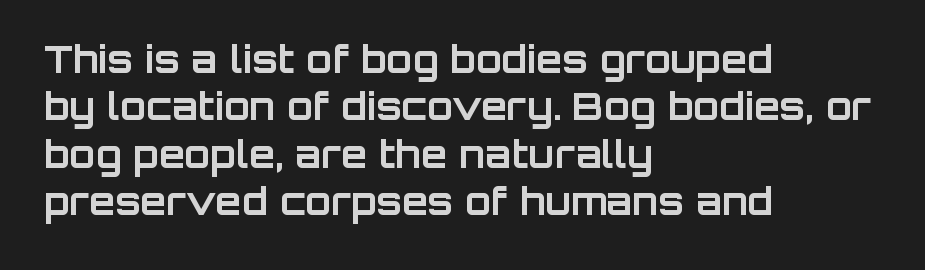
The image shows 38 px bold sans-serif type, upright; set left-aligned, normal line spacing (1.25x), normal letter spacing, not underlined; low stroke contrast and a large x-height.
